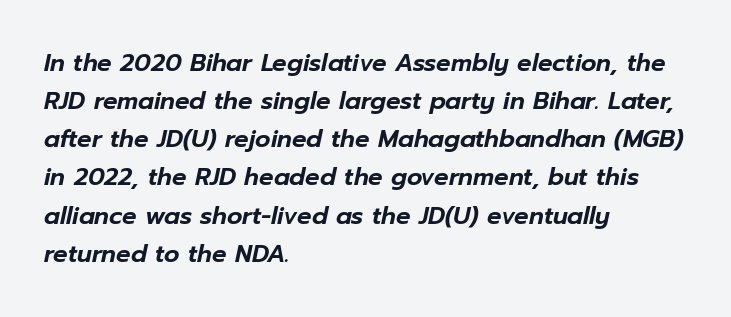
Underline: absent. Line beginnings align vertically; line endings do not. The face used here is rendered with its standard letterfit. This block has exactly the height ordinary leading produces. Is the type slanted? Yes — the strokes lean at a clear angle.
